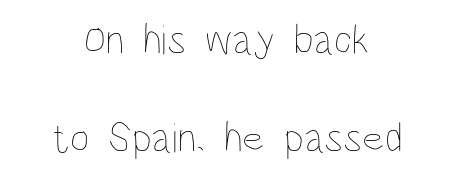
The image shows 42 px thin, condensed type, upright; set centered, loose line spacing (2.34x), normal letter spacing, not underlined; low stroke contrast and a large x-height.
